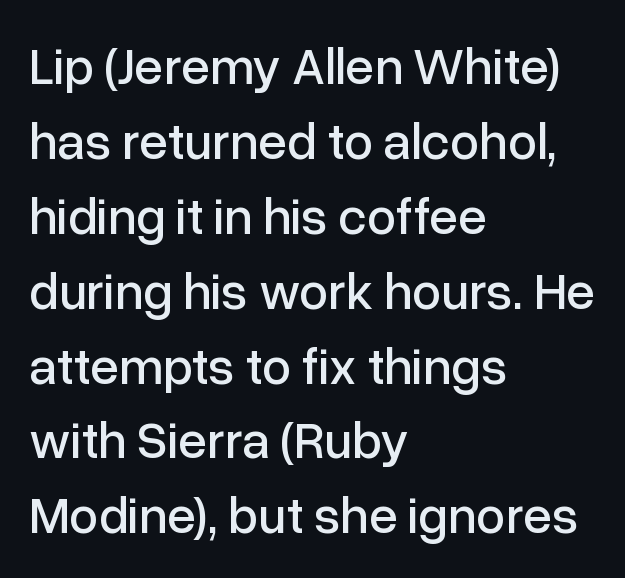
Q: Is the text italic (slanted)? A: No, it is upright.
Q: Is the typeface a serif or a sans-serif typeface? A: Sans-serif.
Q: Is the text underlined? A: No.
Q: How is the paragraph aligned? A: Left-aligned.
Q: Is the spacing between letters normal or unusually wide? A: Normal.
Q: Is the spacing between lines tight, normal or loose? A: Normal.
Q: Width (condensed, normal, or wide)? A: Normal.
Q: Stroke contrast? A: Low.
Q: x-height? A: Medium.
Q: Monospaced? A: No.
